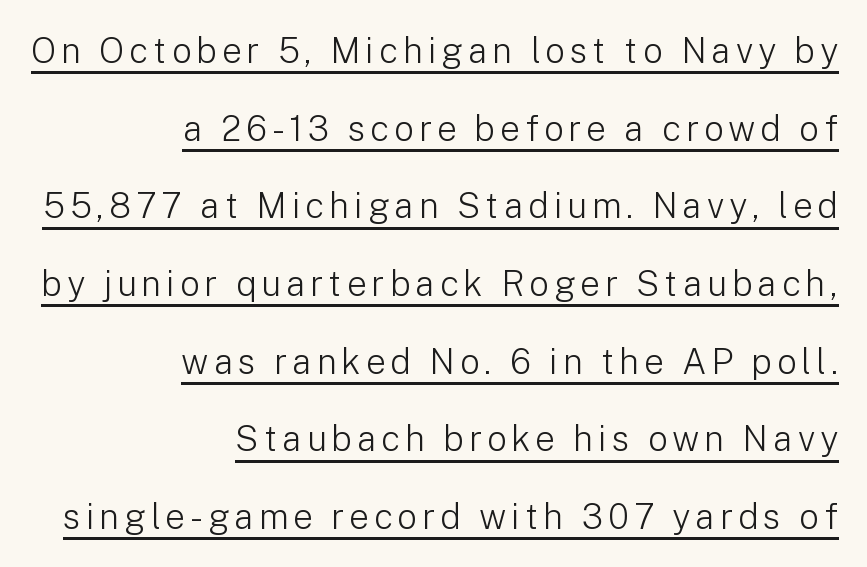
{"serif": "no", "italic": "no", "bold": "no", "weight": "light", "width": "normal", "stroke_contrast": "low", "x_height": "medium", "monospaced": "no", "underline": "yes", "align": "right", "line_spacing": "loose", "line_spacing_ratio": 2.22, "glyph_px": 35}
